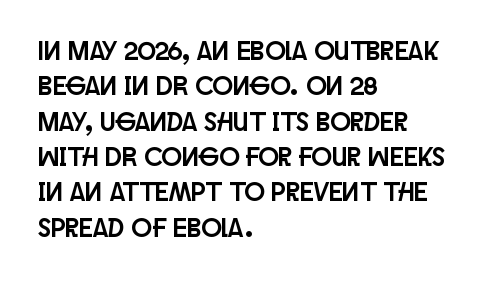
{"italic": "no", "underline": "no", "align": "left", "line_spacing": "normal", "line_spacing_ratio": 1.31, "letter_spacing": "normal", "letter_spacing_em": 0.0, "glyph_px": 27}
